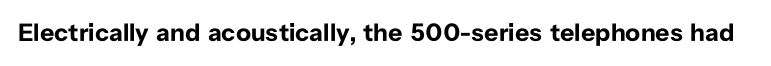
The image shows 25 px bold type, upright; set normal letter spacing, not underlined.
